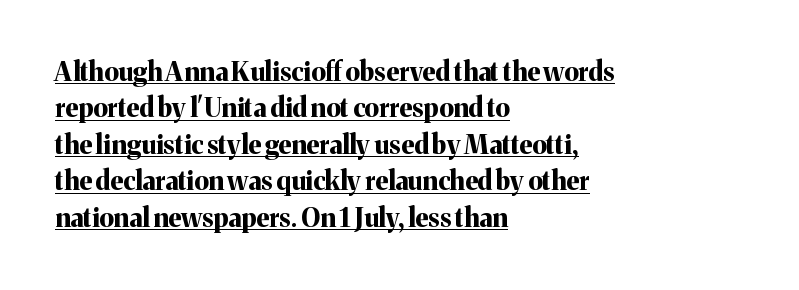
Q: Is the text bold? A: Yes.
Q: Is the text italic (slanted)? A: No, it is upright.
Q: Is the text underlined? A: Yes.
Q: How is the paragraph aligned? A: Left-aligned.
Q: Is the spacing between letters normal or unusually wide? A: Normal.
Q: Is the spacing between lines tight, normal or loose? A: Normal.
